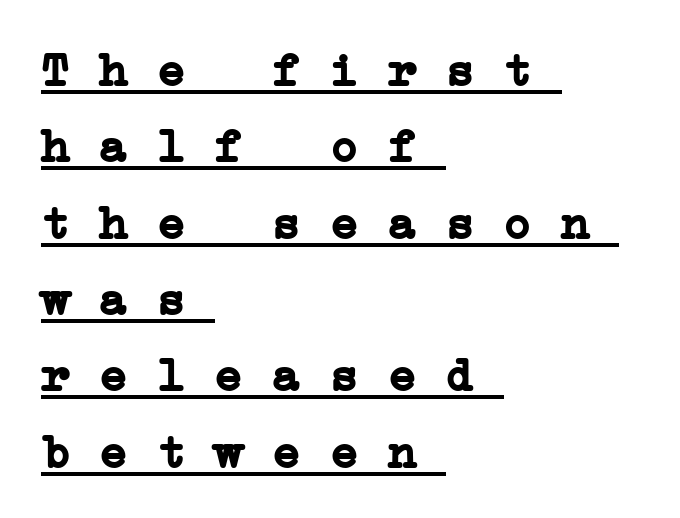
Q: Is the text bold? A: Yes.
Q: Is the typeface a serif or a sans-serif typeface? A: Serif.
Q: Is the text underlined? A: Yes.
Q: How is the paragraph aligned? A: Left-aligned.
Q: Is the spacing between letters normal or unusually wide? A: Normal.
Q: Is the spacing between lines tight, normal or loose? A: Normal.
Q: Width (condensed, normal, or wide)? A: Wide.
Q: Stroke contrast? A: Low.
Q: x-height? A: Medium.
Q: Monospaced? A: Yes.
